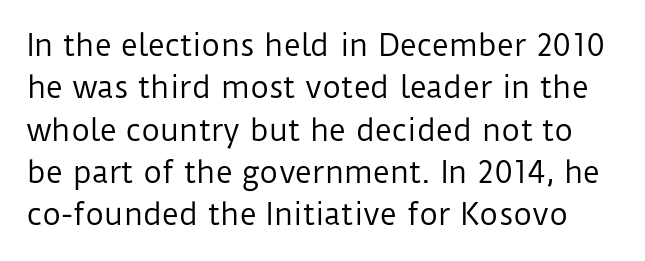
Q: Is the text bold? A: No.
Q: Is the text italic (slanted)? A: No, it is upright.
Q: Is the typeface a serif or a sans-serif typeface? A: Sans-serif.
Q: Is the text underlined? A: No.
Q: Is the spacing between letters normal or unusually wide? A: Normal.
Q: Is the spacing between lines tight, normal or loose? A: Normal.
Q: Width (condensed, normal, or wide)? A: Normal.
Q: Stroke contrast? A: Low.
Q: x-height? A: Medium.
Q: Monospaced? A: No.
